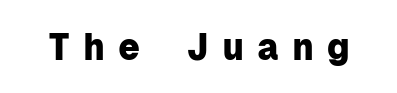
Nope, no serifs anywhere on these letters. Monospaced: the letters line up in strict vertical columns. Bare-footed words on every line. Someone cranked the tracking dial way up on this one. Bold? Absolutely — the strokes are thick and heavy.
